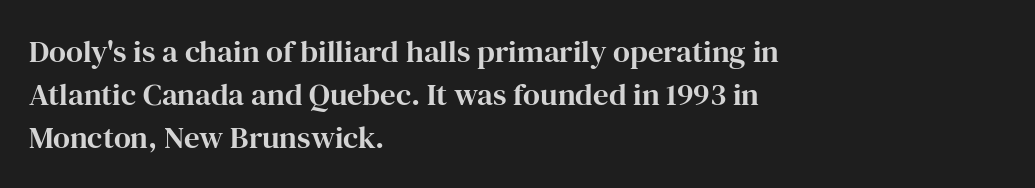
Notice how descenders clear the ascenders below comfortably — that's standard leading. Spacing verdict: proportional, widths tailored to each character. Notice how the passage keeps a crisp vertical edge on the left only. Ascenders rise straight up at ninety degrees. Tracking here is standard; glyphs follow each other at the usual distance. Descenders are the only things crossing below the line.
